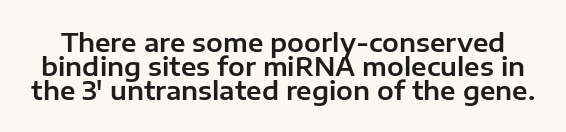
Q: Is the text italic (slanted)? A: No, it is upright.
Q: Is the text underlined? A: No.
Q: Is the spacing between letters normal or unusually wide? A: Normal.
Q: Is the spacing between lines tight, normal or loose? A: Tight.
